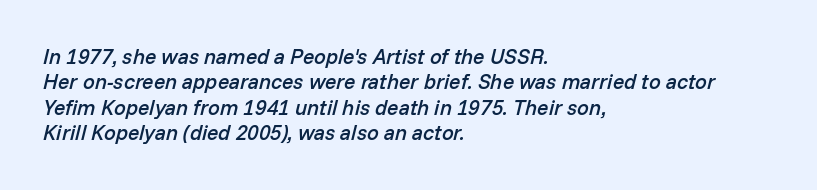
The image shows 21 px text type, italic (leaning right); set left-aligned, line spacing 1.21x, normal letter spacing, not underlined.
